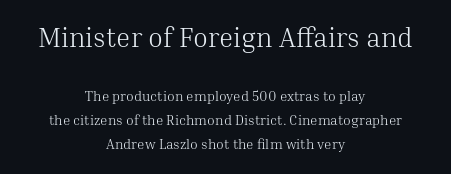
Q: Is the text bold? A: No.
Q: Is the text italic (slanted)? A: No, it is upright.
Q: Is the text underlined? A: No.
Q: How is the paragraph aligned? A: Centered.
Q: Is the spacing between letters normal or unusually wide? A: Normal.
Q: Is the spacing between lines tight, normal or loose? A: Normal.
Q: Which block of text is set in a larger size, the first (top) or the second (bottom)? A: The first (top) one.
